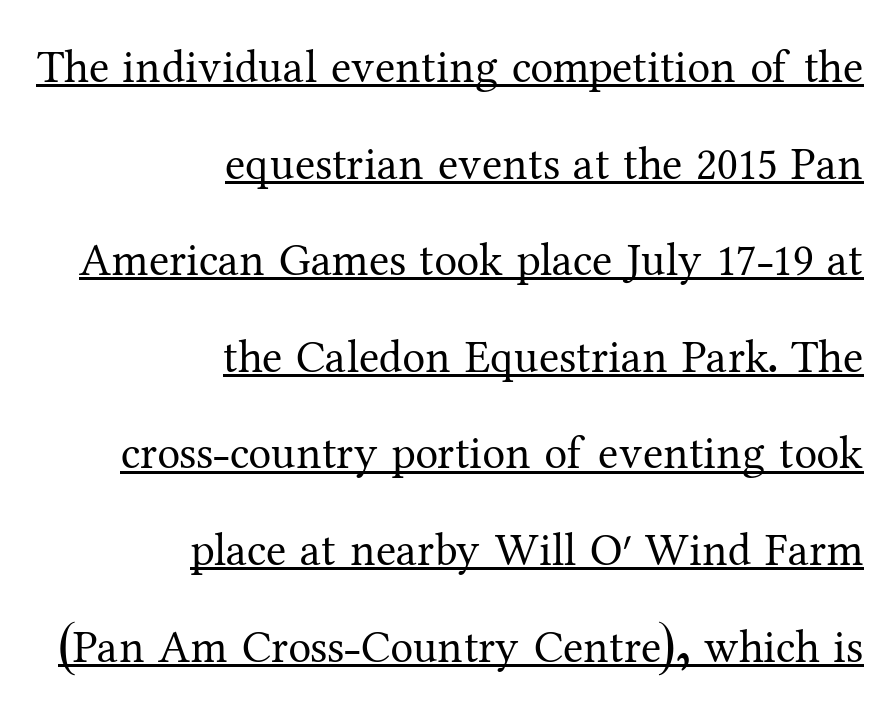
The image shows 46 px regular-weight serif type, upright; set right-aligned, loose line spacing (2.1x), normal letter spacing, underlined; medium stroke contrast and a medium x-height.
